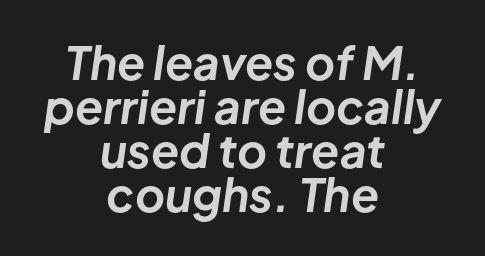
The image shows 46 px bold type, italic (leaning right); set centered, tight line spacing (0.96x), normal letter spacing, not underlined; low stroke contrast and a medium x-height.
